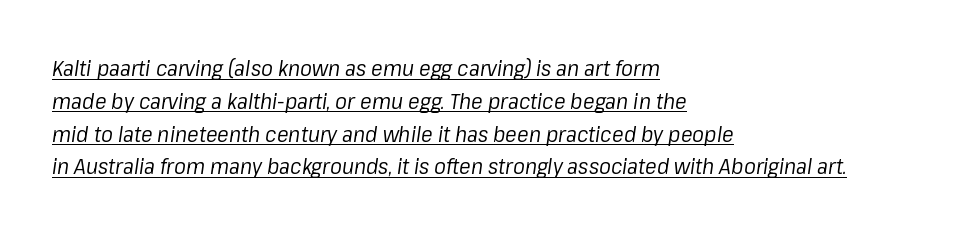
Q: Is the text bold? A: No.
Q: Is the text italic (slanted)? A: Yes, it leans right by about 8 degrees.
Q: Is the text underlined? A: Yes.
Q: How is the paragraph aligned? A: Left-aligned.
Q: Is the spacing between letters normal or unusually wide? A: Normal.
Q: Is the spacing between lines tight, normal or loose? A: Normal.
